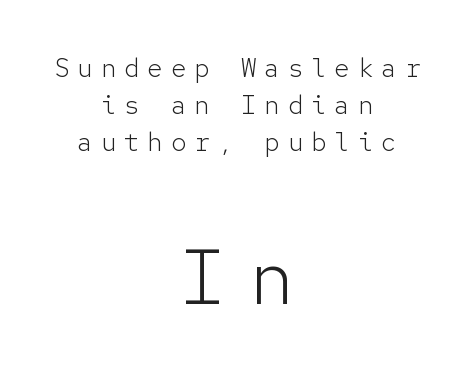
{"serif": "no", "italic": "no", "bold": "no", "weight": "light", "width": "normal", "stroke_contrast": "low", "x_height": "medium", "monospaced": "yes", "underline": "no", "align": "center", "line_spacing": "normal", "line_spacing_ratio": 1.43, "letter_spacing": "wide", "letter_spacing_em": 0.3, "larger_block": "second", "size_ratio": 3.0, "glyph_px": 78}
